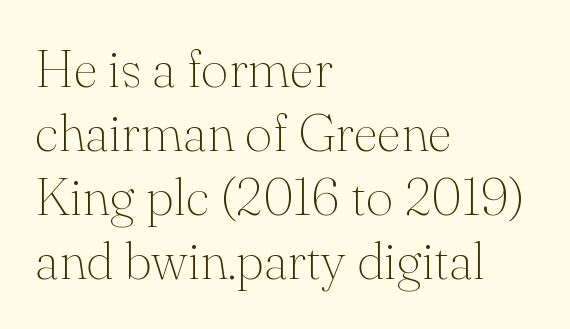
Q: Is the text bold? A: No.
Q: Is the text italic (slanted)? A: No, it is upright.
Q: Is the typeface a serif or a sans-serif typeface? A: Serif.
Q: Is the text underlined? A: No.
Q: How is the paragraph aligned? A: Left-aligned.
Q: Is the spacing between letters normal or unusually wide? A: Normal.
Q: Width (condensed, normal, or wide)? A: Normal.
Q: Stroke contrast? A: Medium.
Q: x-height? A: Small.
Q: Monospaced? A: No.
